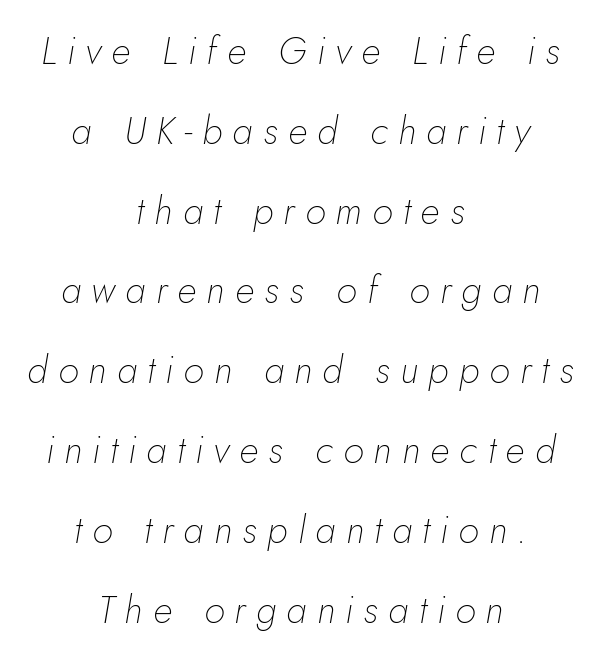
The image shows 38 px thin type, italic (leaning right); set centered, loose line spacing (2.1x), unusually wide letter spacing (+0.27 em), not underlined; low stroke contrast and a small x-height.
